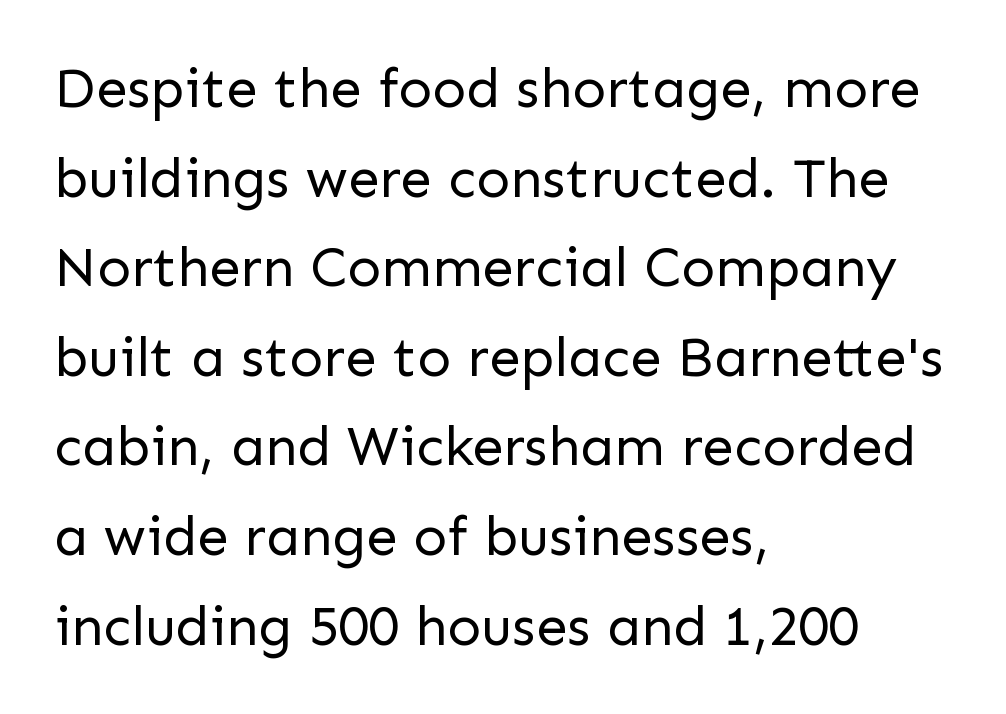
{"serif": "no", "italic": "no", "bold": "no", "weight": "regular", "width": "normal", "stroke_contrast": "low", "x_height": "medium", "monospaced": "no", "underline": "no", "align": "left", "line_spacing": "normal", "line_spacing_ratio": 1.6, "letter_spacing": "normal", "letter_spacing_em": 0.0, "glyph_px": 56}
